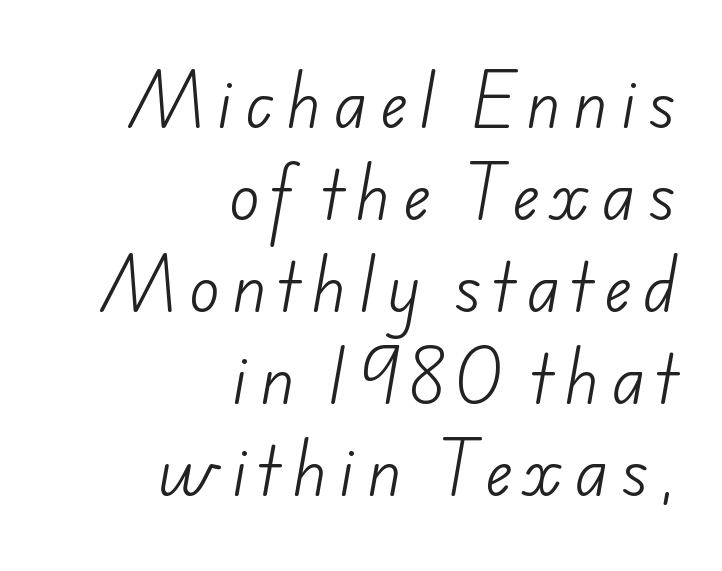
The image shows 63 px light sans-serif type; set right-aligned, normal line spacing (1.46x), unusually wide letter spacing (+0.21 em), not underlined; low stroke contrast and a small x-height.
